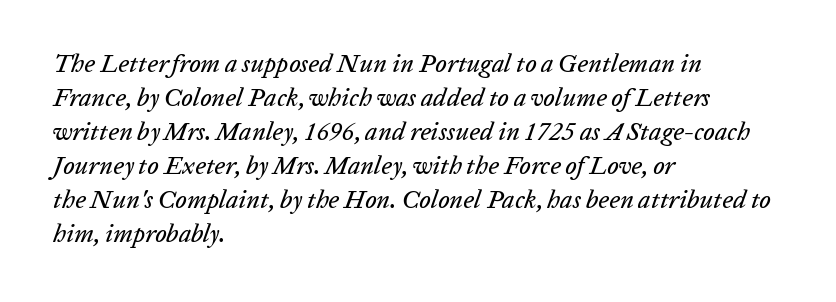
Q: Is the text italic (slanted)? A: Yes, it leans right by about 20 degrees.
Q: Is the text underlined? A: No.
Q: How is the paragraph aligned? A: Left-aligned.
Q: Is the spacing between letters normal or unusually wide? A: Normal.
Q: Is the spacing between lines tight, normal or loose? A: Normal.
